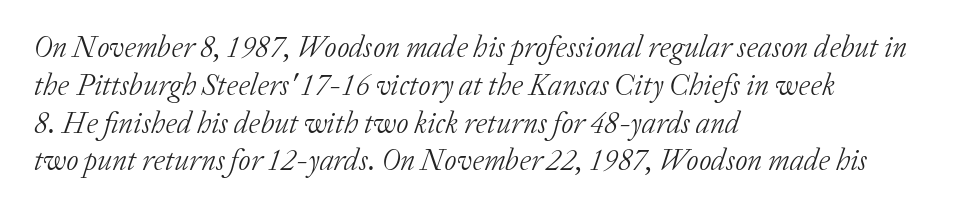
Q: Is the text bold? A: No.
Q: Is the text italic (slanted)? A: Yes, it leans right by about 20 degrees.
Q: Is the typeface a serif or a sans-serif typeface? A: Serif.
Q: Is the text underlined? A: No.
Q: How is the paragraph aligned? A: Left-aligned.
Q: Is the spacing between letters normal or unusually wide? A: Normal.
Q: Is the spacing between lines tight, normal or loose? A: Normal.
Q: Width (condensed, normal, or wide)? A: Normal.
Q: Stroke contrast? A: Low.
Q: x-height? A: Medium.
Q: Monospaced? A: No.
